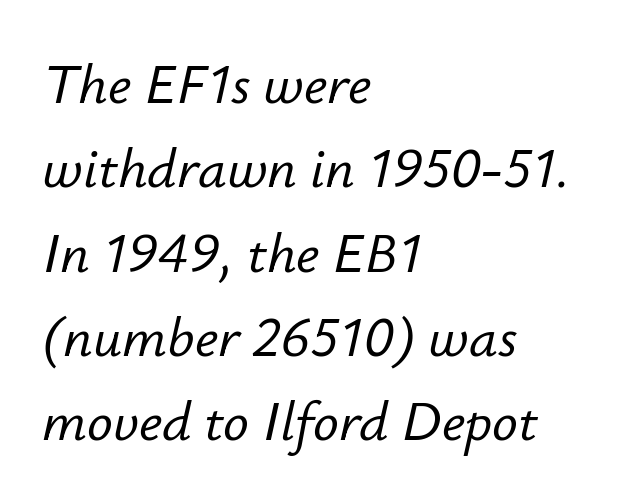
The image shows 57 px text type, italic (leaning right); set left-aligned, normal line spacing (1.48x), normal letter spacing, not underlined; low stroke contrast and a small x-height.
